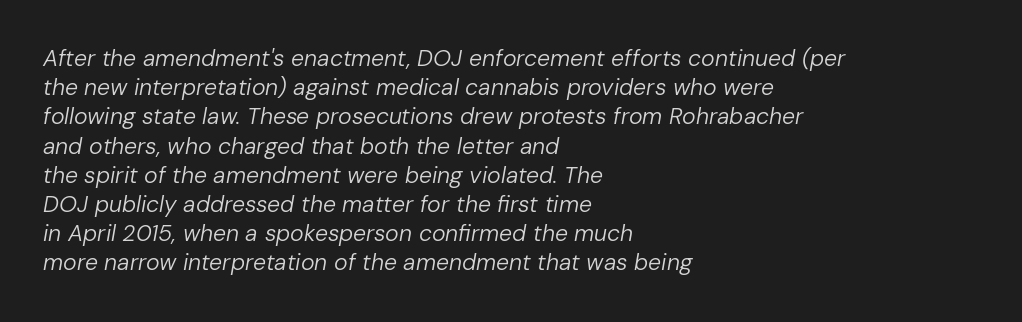
The image shows 23 px text type, italic (leaning right); set left-aligned, normal line spacing (1.27x), normal letter spacing, not underlined.
